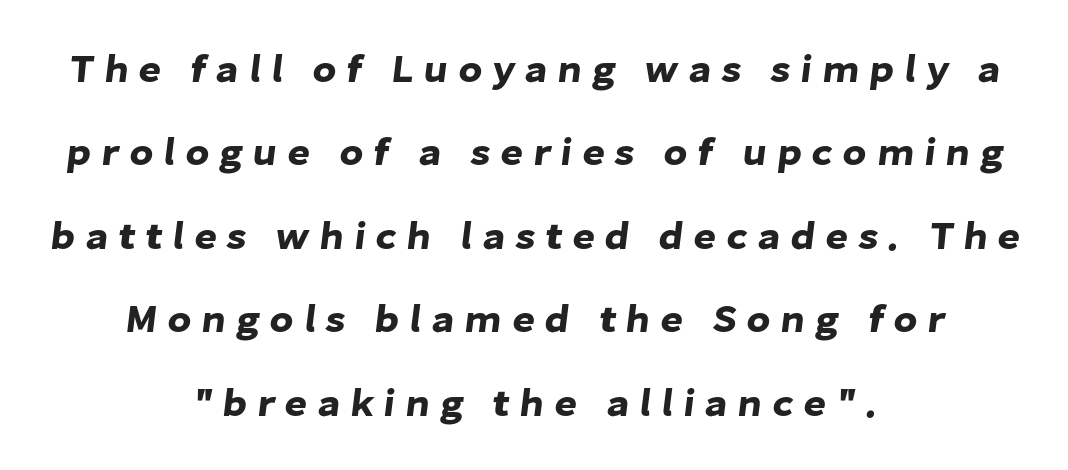
The image shows 39 px sans-serif type; set centered, loose line spacing (2.14x), unusually wide letter spacing (+0.25 em), not underlined; low stroke contrast and a medium x-height.
